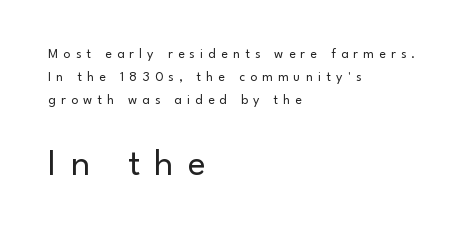
The image shows 38 px regular-weight sans-serif type, upright; set left-aligned, normal line spacing (1.65x), unusually wide letter spacing (+0.37 em), not underlined; the second (bottom) block is 2.71x larger; low stroke contrast and a small x-height.
